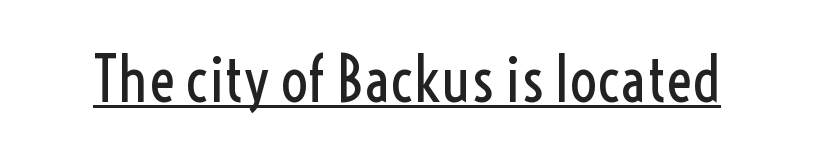
Q: Is the text bold? A: No.
Q: Is the text italic (slanted)? A: No, it is upright.
Q: Is the typeface a serif or a sans-serif typeface? A: Sans-serif.
Q: Is the text underlined? A: Yes.
Q: Is the spacing between letters normal or unusually wide? A: Normal.
Q: Width (condensed, normal, or wide)? A: Condensed.
Q: x-height? A: Medium.
Q: Monospaced? A: No.
